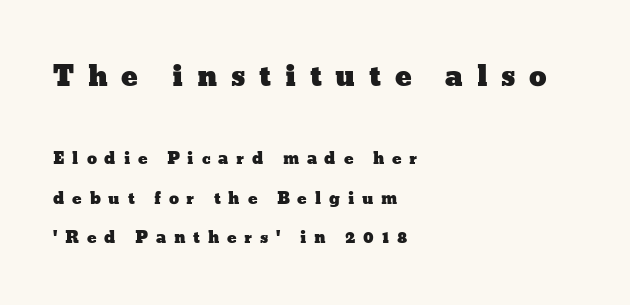
The image shows 28 px wide type, upright; set left-aligned, loose line spacing (2.48x), unusually wide letter spacing (+0.49 em), not underlined; the first (top) block is 1.75x larger; low stroke contrast and a medium x-height.
